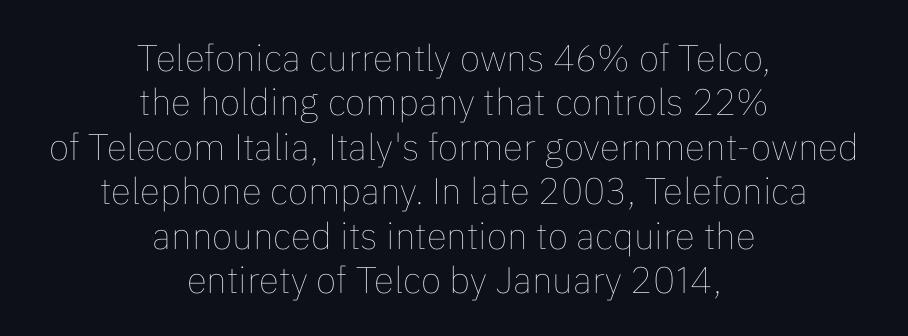
Q: Is the text bold? A: No.
Q: Is the text italic (slanted)? A: No, it is upright.
Q: Is the text underlined? A: No.
Q: How is the paragraph aligned? A: Centered.
Q: Is the spacing between letters normal or unusually wide? A: Normal.
Q: Width (condensed, normal, or wide)? A: Normal.
Q: Stroke contrast? A: Low.
Q: x-height? A: Medium.
Q: Monospaced? A: No.
